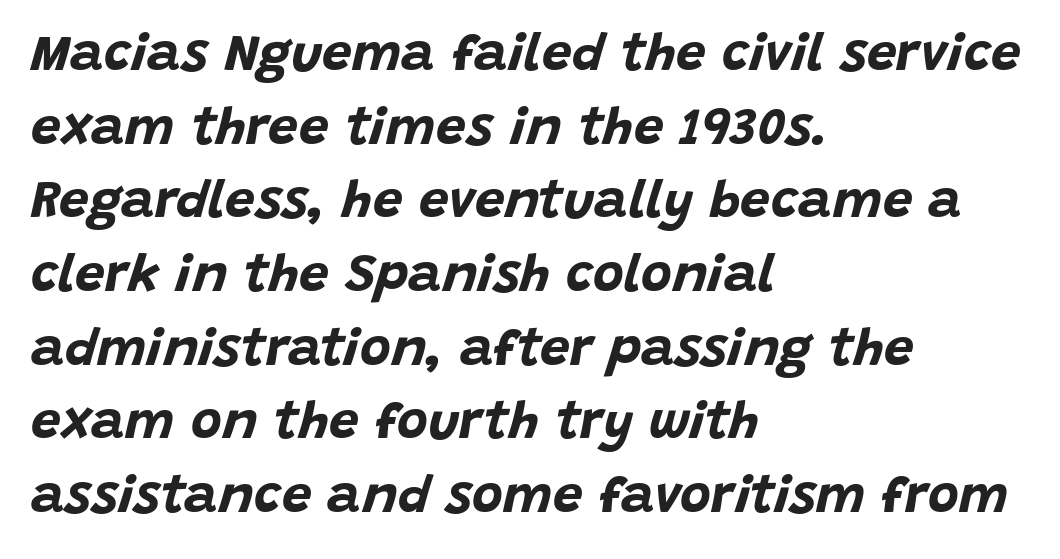
Q: Is the text bold? A: Yes.
Q: Is the text italic (slanted)? A: Yes, it leans right by about 15 degrees.
Q: Is the text underlined? A: No.
Q: How is the paragraph aligned? A: Left-aligned.
Q: Is the spacing between letters normal or unusually wide? A: Normal.
Q: Is the spacing between lines tight, normal or loose? A: Normal.
Q: Width (condensed, normal, or wide)? A: Normal.
Q: Stroke contrast? A: Low.
Q: x-height? A: Large.
Q: Monospaced? A: No.
